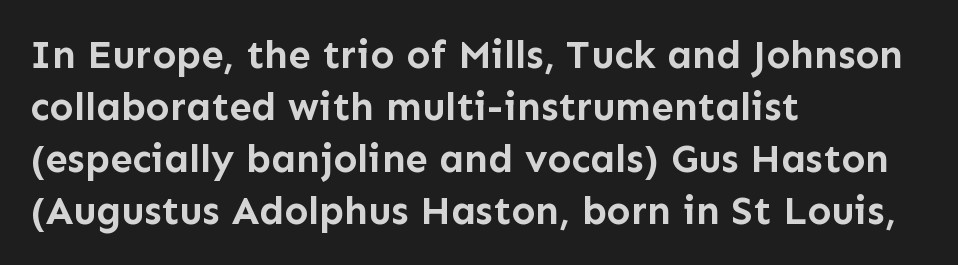
Unlike a traditional serif, this face leaves its strokes unadorned. Nobody touched the tracking dial on this one. Its strokes are broad and dark, the hallmark of bold type. Beneath every word, the page is bare. A typesetter would call this leading conventional body-copy spacing.
